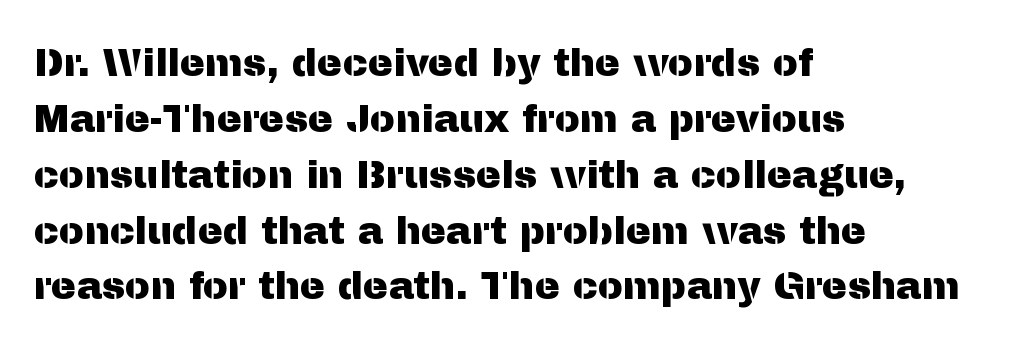
{"serif": "no", "italic": "no", "width": "normal", "stroke_contrast": "medium", "x_height": "medium", "monospaced": "no", "underline": "no", "align": "left", "line_spacing": "normal", "line_spacing_ratio": 1.47, "letter_spacing": "normal", "letter_spacing_em": 0.0, "glyph_px": 38}
